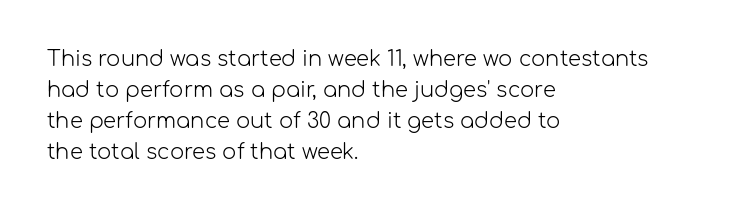
Q: Is the text bold? A: No.
Q: Is the text italic (slanted)? A: No, it is upright.
Q: Is the text underlined? A: No.
Q: How is the paragraph aligned? A: Left-aligned.
Q: Is the spacing between letters normal or unusually wide? A: Normal.
Q: Is the spacing between lines tight, normal or loose? A: Normal.
